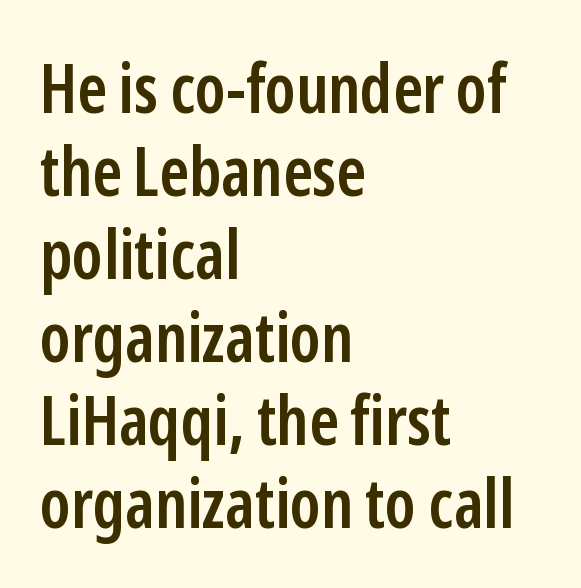
Q: Is the text bold? A: Semi-bold.
Q: Is the text italic (slanted)? A: No, it is upright.
Q: Is the typeface a serif or a sans-serif typeface? A: Sans-serif.
Q: Is the text underlined? A: No.
Q: How is the paragraph aligned? A: Left-aligned.
Q: Is the spacing between letters normal or unusually wide? A: Normal.
Q: Width (condensed, normal, or wide)? A: Condensed.
Q: Stroke contrast? A: Low.
Q: x-height? A: Medium.
Q: Monospaced? A: No.
